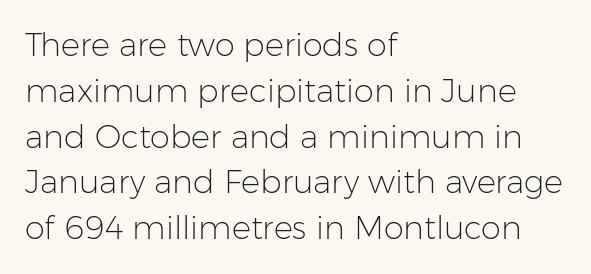
The image shows 32 px light sans-serif type, upright; set left-aligned, normal line spacing (1.43x), normal letter spacing, not underlined; low stroke contrast and a medium x-height.
